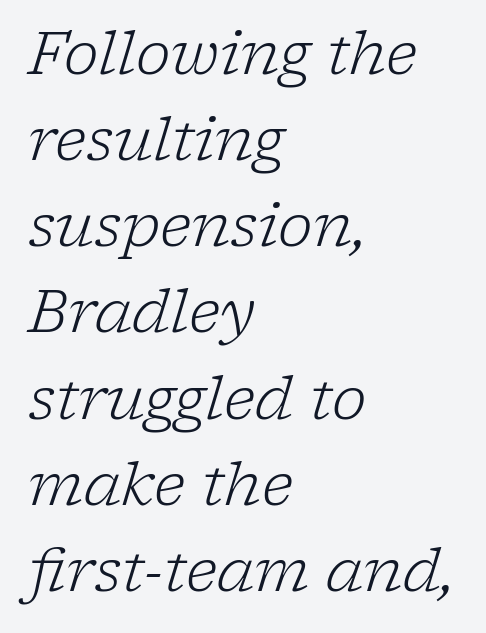
The image shows 59 px light serif type, italic (leaning right); set left-aligned, normal line spacing (1.46x), normal letter spacing, not underlined; low stroke contrast and a medium x-height.
